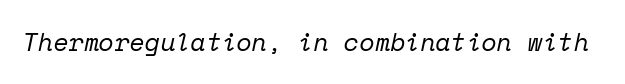
{"italic": "yes", "lean": "right", "slant_degrees": 12, "bold": "no", "underline": "no", "letter_spacing": "normal", "letter_spacing_em": 0.0, "glyph_px": 25}
